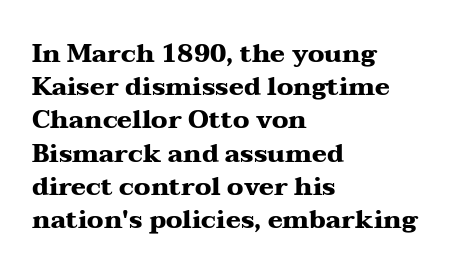
The image shows 25 px bold type, upright; set left-aligned, normal line spacing (1.33x), normal letter spacing, not underlined.
